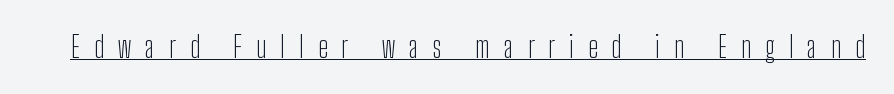
The image shows 29 px light, condensed sans-serif type, upright; set unusually wide letter spacing (+0.48 em), underlined; low stroke contrast and a medium x-height.
